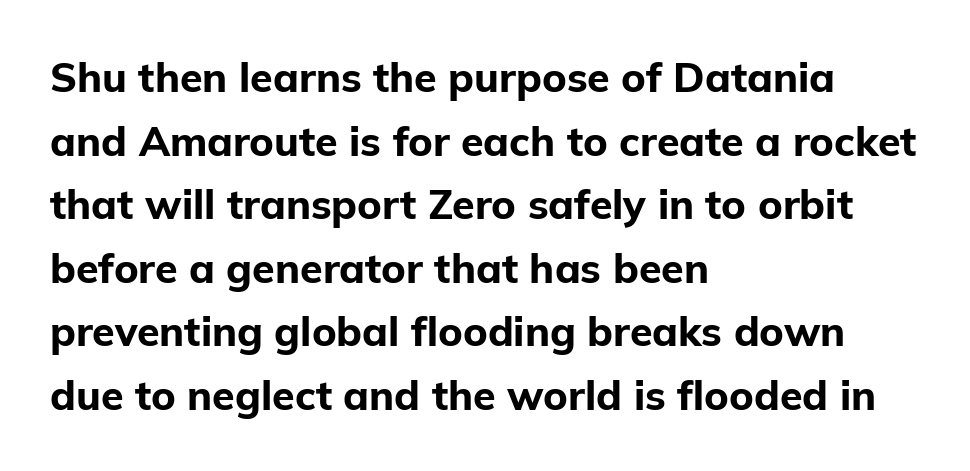
The image shows 41 px bold sans-serif type, upright; set left-aligned, normal line spacing (1.55x), normal letter spacing, not underlined; low stroke contrast and a medium x-height.
